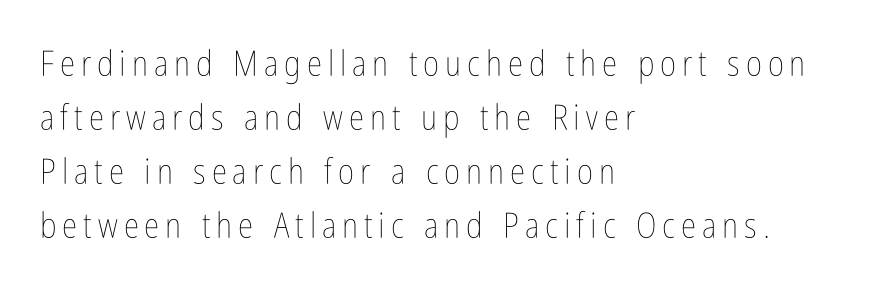
{"italic": "no", "bold": "no", "weight": "thin", "width": "condensed", "stroke_contrast": "low", "x_height": "medium", "monospaced": "no", "underline": "no", "align": "left", "line_spacing": "normal", "line_spacing_ratio": 1.54, "glyph_px": 35}
